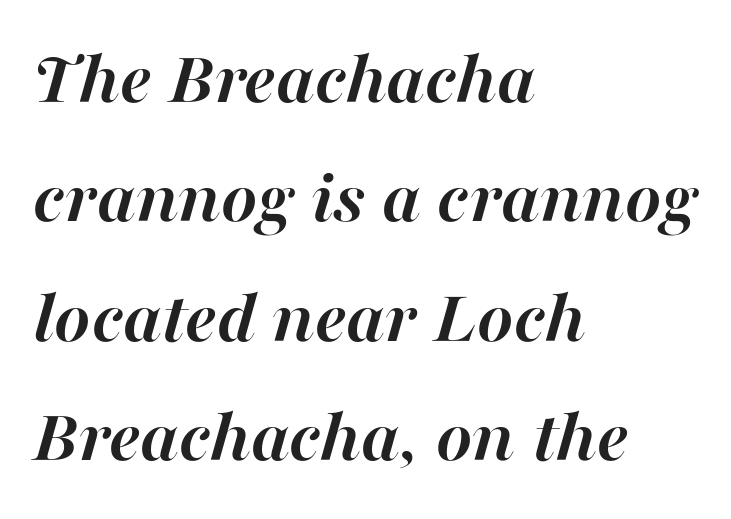
The image shows 77 px semibold type, italic (leaning right); set left-aligned, normal line spacing (1.55x), normal letter spacing, not underlined; high stroke contrast and a medium x-height.
